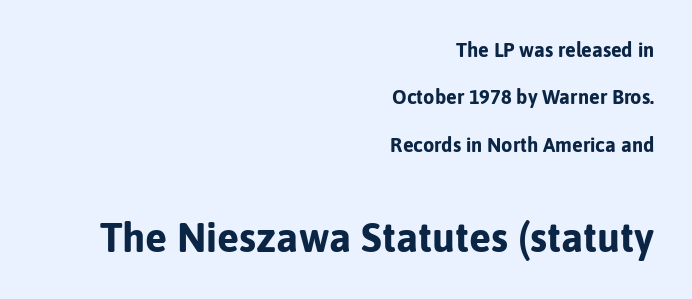
The image shows 41 px bold sans-serif type, upright; set right-aligned, loose line spacing (2.37x), normal letter spacing, not underlined; the second (bottom) block is 2.05x larger; low stroke contrast and a medium x-height.
